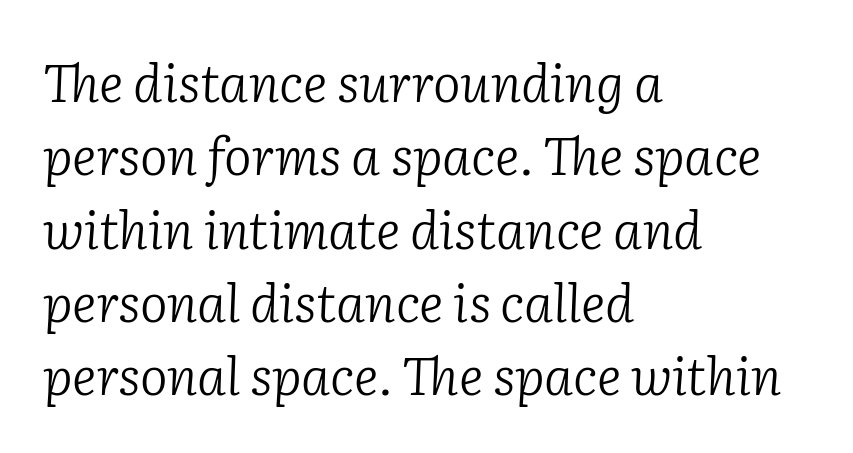
Q: Is the text bold? A: No.
Q: Is the text italic (slanted)? A: Yes, it leans right by about 2 degrees.
Q: Is the typeface a serif or a sans-serif typeface? A: Serif.
Q: Is the text underlined? A: No.
Q: How is the paragraph aligned? A: Left-aligned.
Q: Is the spacing between letters normal or unusually wide? A: Normal.
Q: Is the spacing between lines tight, normal or loose? A: Normal.
Q: Width (condensed, normal, or wide)? A: Normal.
Q: Stroke contrast? A: Low.
Q: x-height? A: Medium.
Q: Monospaced? A: No.
